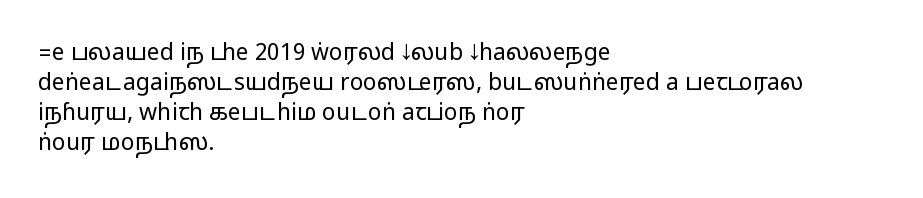
Q: Is the text italic (slanted)? A: No, it is upright.
Q: Is the text underlined? A: No.
Q: How is the paragraph aligned? A: Left-aligned.
Q: Is the spacing between letters normal or unusually wide? A: Normal.
Q: Is the spacing between lines tight, normal or loose? A: Normal.
